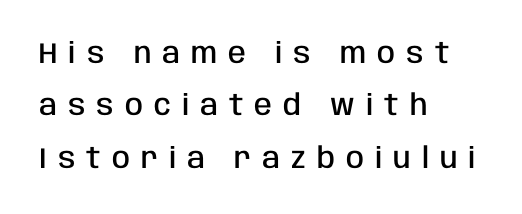
The image shows 29 px semibold, condensed sans-serif type, upright; set left-aligned, line spacing 1.81x, unusually wide letter spacing (+0.38 em), not underlined; low stroke contrast and a large x-height.
